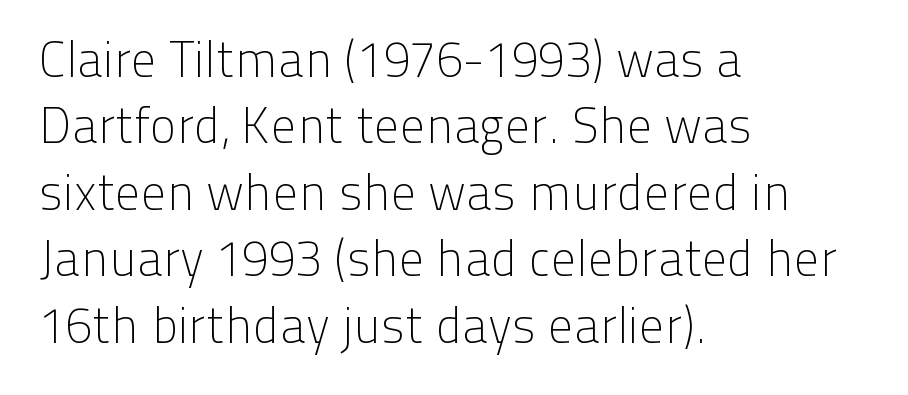
One glance says typical: line gaps are just what's usual. Honestly, there is no underline to notice here at all. Honestly, the letter spacing is just normal — you wouldn't notice it. Weight class: somewhere from thin through regular. Does the type have serifs? No, each stem ends abruptly.
